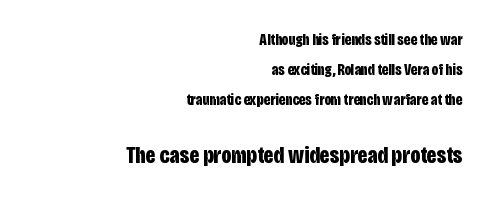
Q: Is the text bold? A: Yes.
Q: Is the text italic (slanted)? A: No, it is upright.
Q: Is the text underlined? A: No.
Q: How is the paragraph aligned? A: Right-aligned.
Q: Is the spacing between letters normal or unusually wide? A: Normal.
Q: Which block of text is set in a larger size, the first (top) or the second (bottom)? A: The second (bottom) one.
